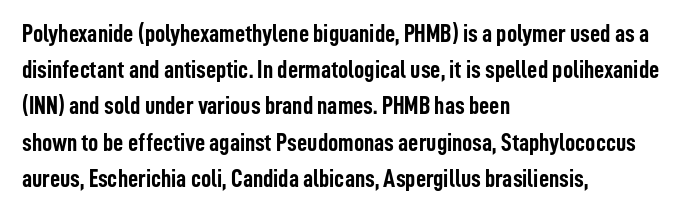
The image shows 25 px bold type, upright; set left-aligned, normal line spacing (1.45x), normal letter spacing, not underlined.
